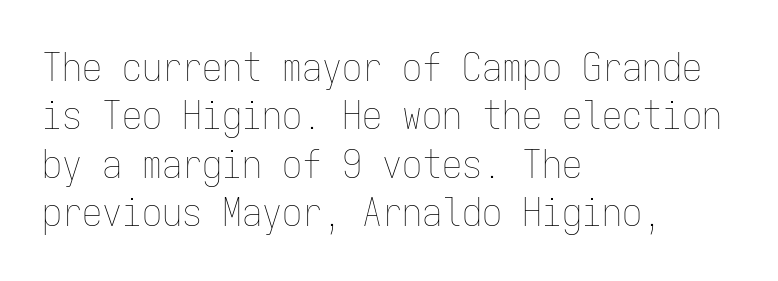
{"italic": "no", "bold": "no", "weight": "thin", "width": "condensed", "stroke_contrast": "low", "x_height": "medium", "monospaced": "yes", "underline": "no", "align": "left", "line_spacing_ratio": 1.21, "letter_spacing": "normal", "letter_spacing_em": 0.0, "glyph_px": 40}
